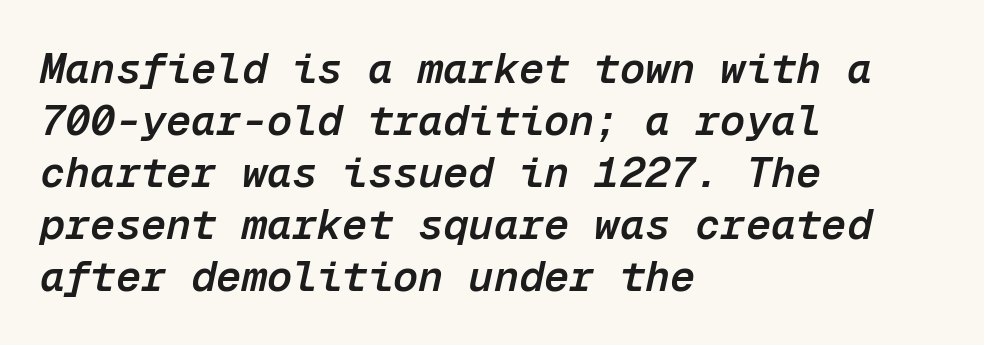
{"italic": "yes", "lean": "right", "slant_degrees": 12, "bold": "semi", "weight": "semibold", "width": "normal", "stroke_contrast": "low", "x_height": "medium", "monospaced": "yes", "underline": "no", "align": "left", "line_spacing_ratio": 1.24, "letter_spacing": "normal", "letter_spacing_em": 0.0, "glyph_px": 42}
